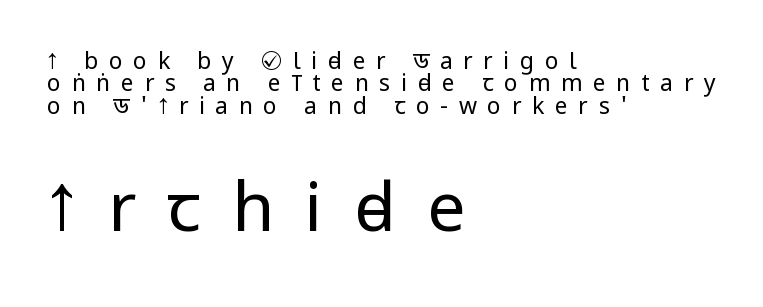
The image shows 68 px regular-weight, condensed sans-serif type, upright; set left-aligned, tight line spacing (0.97x), unusually wide letter spacing (+0.46 em), not underlined; the second (bottom) block is 2.96x larger; low stroke contrast.
